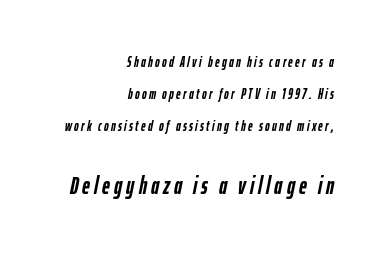
It's the slanting kind of type. The letters are bold, with thick, heavy strokes. The zone under the glyphs is completely vacant. The paragraph shown leans on its right margin. These lines stand farther apart than default settings would place them.
